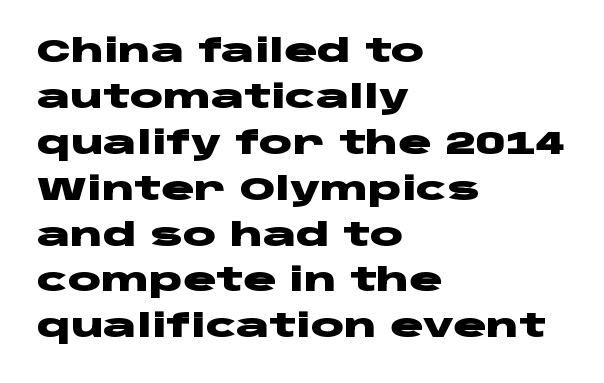
Q: Is the text bold? A: Yes.
Q: Is the text italic (slanted)? A: No, it is upright.
Q: Is the typeface a serif or a sans-serif typeface? A: Sans-serif.
Q: Is the text underlined? A: No.
Q: How is the paragraph aligned? A: Left-aligned.
Q: Is the spacing between letters normal or unusually wide? A: Normal.
Q: Is the spacing between lines tight, normal or loose? A: Normal.
Q: Width (condensed, normal, or wide)? A: Wide.
Q: Stroke contrast? A: Low.
Q: x-height? A: Large.
Q: Monospaced? A: No.
